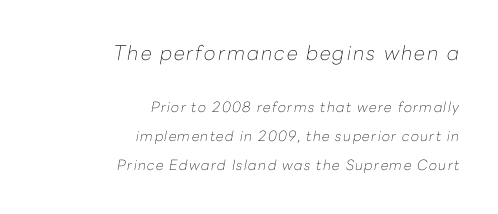
Q: Is the text bold? A: No.
Q: Is the text italic (slanted)? A: Yes, it leans right by about 10 degrees.
Q: Is the text underlined? A: No.
Q: How is the paragraph aligned? A: Right-aligned.
Q: Is the spacing between lines tight, normal or loose? A: Loose.
Q: Which block of text is set in a larger size, the first (top) or the second (bottom)? A: The first (top) one.
